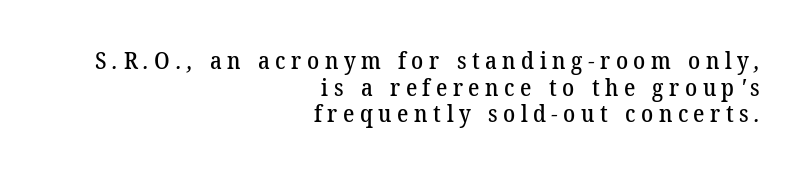
Tracking value appears strongly positive — letters spread wide. Line endings align vertically; line beginnings do not. Letters rest on an invisible, unmarked baseline. A typesetter would call this leading minimal, almost set solid.
